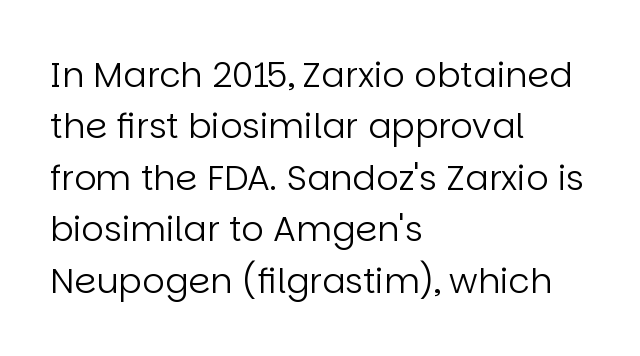
{"serif": "no", "italic": "no", "bold": "no", "weight": "regular", "width": "normal", "stroke_contrast": "low", "x_height": "large", "monospaced": "no", "underline": "no", "align": "left", "line_spacing": "normal", "line_spacing_ratio": 1.47, "letter_spacing": "normal", "letter_spacing_em": 0.0, "glyph_px": 35}
